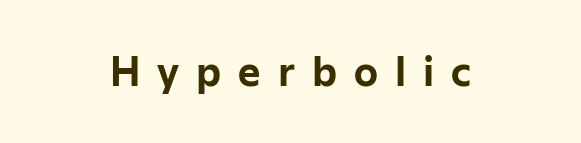
Does the copy run flush right? No — it is centered line by line. Does extra space separate the letters? Yes, quite a lot of it. Summary of weight: heavy, a full bold. The face used here is proportionally spaced, like ordinary book or web type. Every stem runs plumb, perpendicular to the baseline. Look at the bottom of the vertical strokes: they stop flat, with no serifs.
